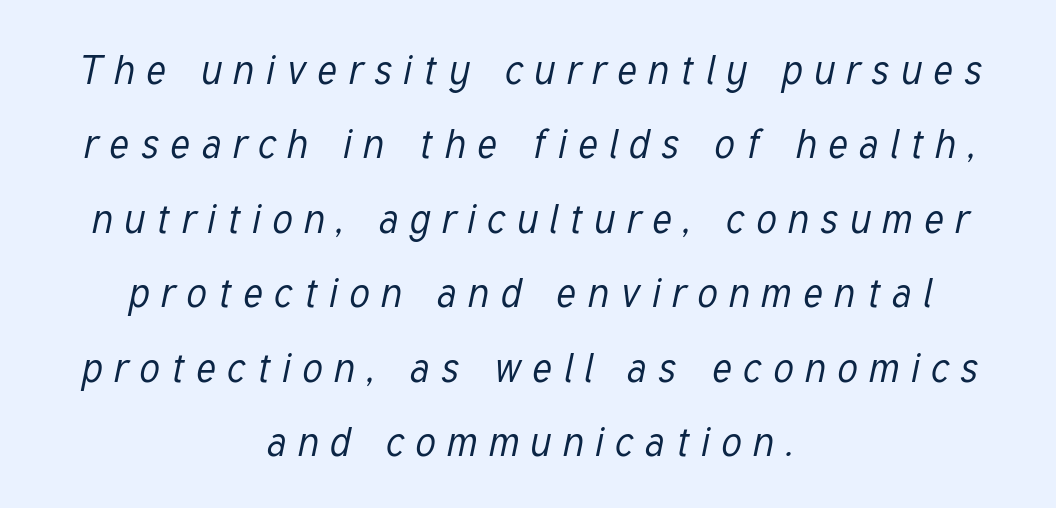
Q: Is the text bold? A: No.
Q: Is the text italic (slanted)? A: Yes, it leans right by about 12 degrees.
Q: Is the text underlined? A: No.
Q: How is the paragraph aligned? A: Centered.
Q: Is the spacing between letters normal or unusually wide? A: Unusually wide.
Q: Width (condensed, normal, or wide)? A: Condensed.
Q: Stroke contrast? A: Low.
Q: x-height? A: Medium.
Q: Monospaced? A: No.
